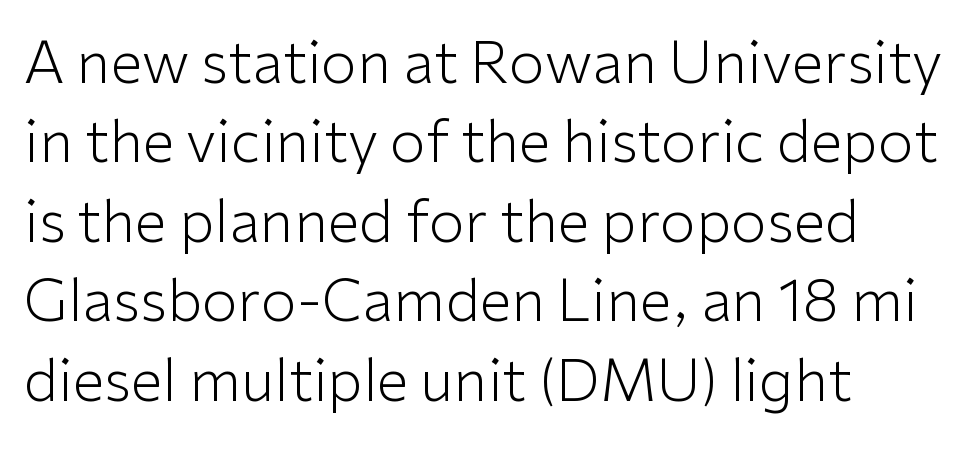
Q: Is the text bold? A: No.
Q: Is the text italic (slanted)? A: No, it is upright.
Q: Is the typeface a serif or a sans-serif typeface? A: Sans-serif.
Q: Is the text underlined? A: No.
Q: How is the paragraph aligned? A: Left-aligned.
Q: Is the spacing between letters normal or unusually wide? A: Normal.
Q: Is the spacing between lines tight, normal or loose? A: Normal.
Q: Width (condensed, normal, or wide)? A: Normal.
Q: Stroke contrast? A: Low.
Q: x-height? A: Medium.
Q: Monospaced? A: No.
